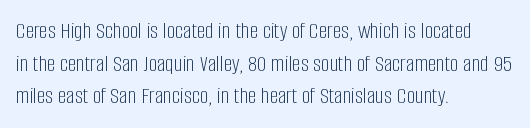
Plain, unruled lines of type. Ordinary non-slanted type is in use. Does extra space separate the letters? No, they use regular spacing. This is not heavy type; no bold has been used. These lines sit exactly where default settings would place them. Reading down the block, your eye returns to a fixed left position each line.
